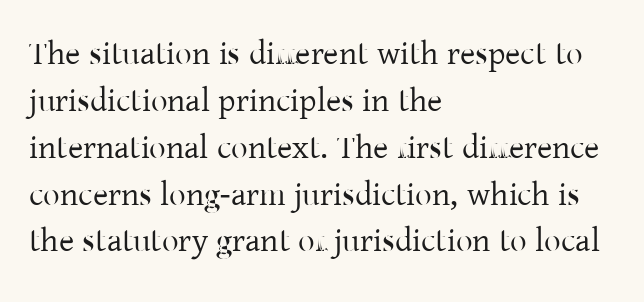
The image shows 33 px regular-weight serif type, upright; set left-aligned, normal line spacing (1.42x), normal letter spacing, not underlined; low stroke contrast and a medium x-height.
